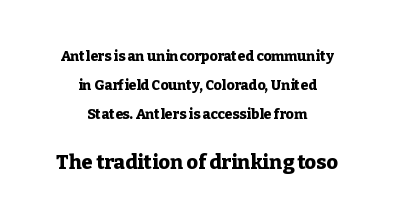
This sample uses plain, unmodified letter spacing. Characters remain perfectly vertical along every line. These two chunks differ in scale, with the bottom chunk taking the larger measure. Typographic density is high because the face is bold. The strip under each line holds only bare page.
